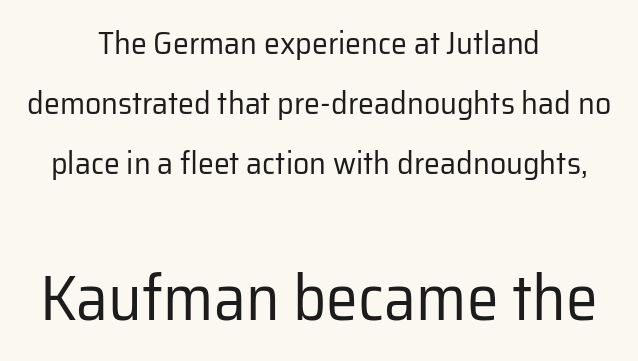
{"serif": "no", "italic": "no", "bold": "no", "weight": "regular", "width": "normal", "stroke_contrast": "low", "x_height": "medium", "monospaced": "no", "underline": "no", "align": "center", "line_spacing_ratio": 1.87, "letter_spacing": "normal", "letter_spacing_em": 0.0, "larger_block": "second", "size_ratio": 2.0, "glyph_px": 64}
